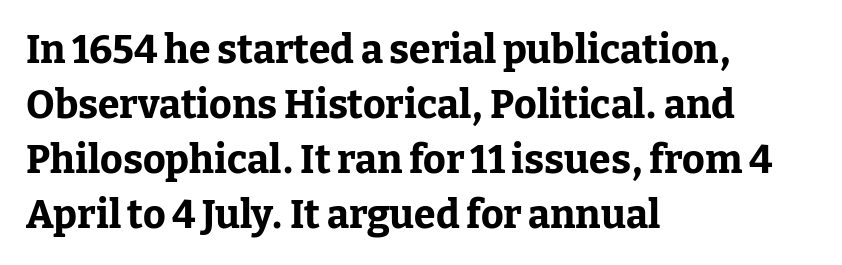
The sample has been set heavy, in full bold. Characters follow at the spacing the type designer built in. Rendered with straight, roman letterforms. The face used here is proportionally spaced, like ordinary book or web type. This sample keeps an unexceptional amount of space between lines. The type family on display is of the serif kind.
